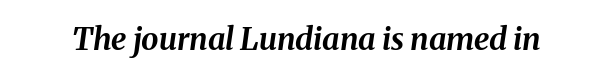
The image shows 31 px bold type, italic (leaning right); set normal letter spacing, not underlined; medium stroke contrast and a medium x-height.
